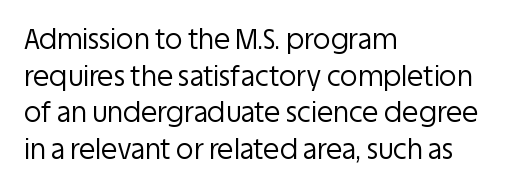
Reading down the block, your eye returns to a fixed left position each line. Do the letters lean? They stand straight. The strip under each line holds only bare page. Bold? No — there's no thickening of the strokes. Line spacing here is normal. Glyph-to-glyph distance matches everyday printed text.
